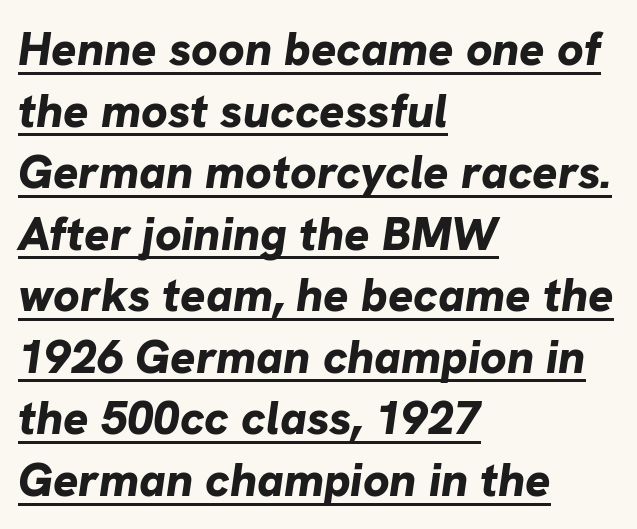
Q: Is the text bold? A: Yes.
Q: Is the text italic (slanted)? A: Yes, it leans right by about 8 degrees.
Q: Is the text underlined? A: Yes.
Q: How is the paragraph aligned? A: Left-aligned.
Q: Is the spacing between letters normal or unusually wide? A: Normal.
Q: Is the spacing between lines tight, normal or loose? A: Normal.
Q: Width (condensed, normal, or wide)? A: Normal.
Q: Stroke contrast? A: Low.
Q: x-height? A: Medium.
Q: Monospaced? A: No.
